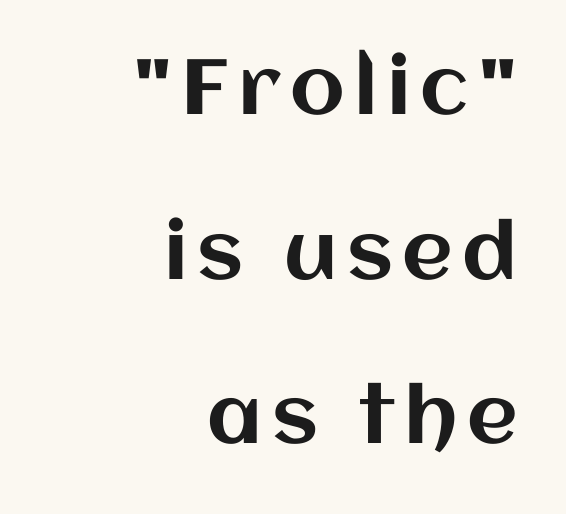
Spacing verdict: proportional, widths tailored to each character. Loosely led — the rows are spread out. The paragraph has a hard right edge and a soft left edge. Ordinary non-slanted type is in use.
